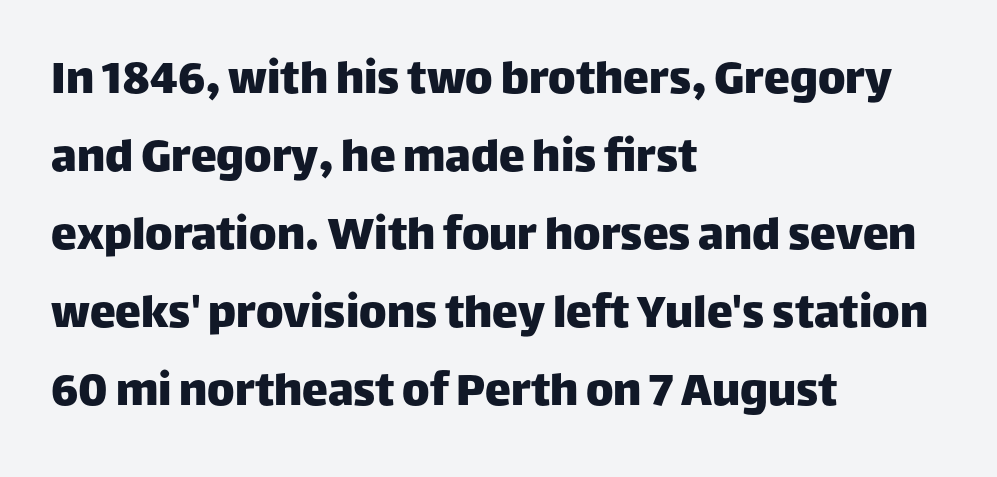
Q: Is the text italic (slanted)? A: No, it is upright.
Q: Is the typeface a serif or a sans-serif typeface? A: Sans-serif.
Q: Is the text underlined? A: No.
Q: How is the paragraph aligned? A: Left-aligned.
Q: Is the spacing between letters normal or unusually wide? A: Normal.
Q: Is the spacing between lines tight, normal or loose? A: Normal.
Q: Width (condensed, normal, or wide)? A: Normal.
Q: Stroke contrast? A: Low.
Q: x-height? A: Large.
Q: Monospaced? A: No.
